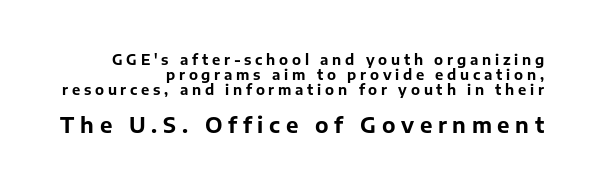
Honestly, the letter spacing is so wide it's the main thing you notice. Bare-footed words on every line. The font's upright variant was chosen for this text. Does the leading feel generous? Not at all — it's pinched. How heavy is the stroke? Heavy — this is a bold.
